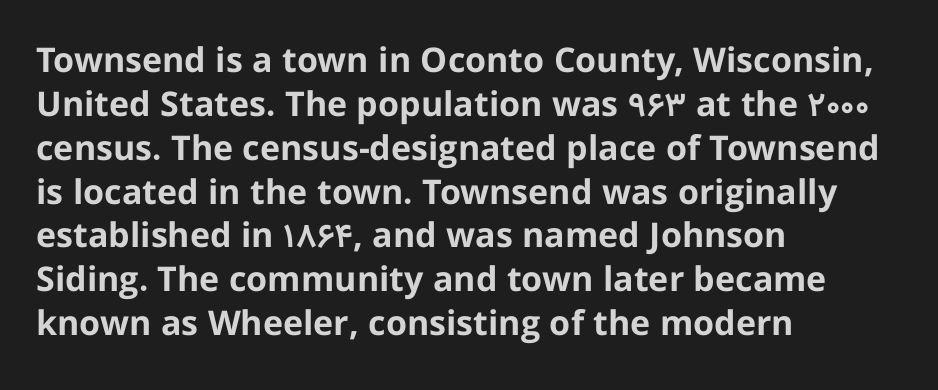
{"serif": "no", "italic": "no", "bold": "yes", "weight": "bold", "width": "normal", "stroke_contrast": "low", "x_height": "medium", "monospaced": "no", "underline": "no", "align": "left", "line_spacing": "normal", "line_spacing_ratio": 1.29, "letter_spacing": "normal", "letter_spacing_em": 0.0, "glyph_px": 34}
